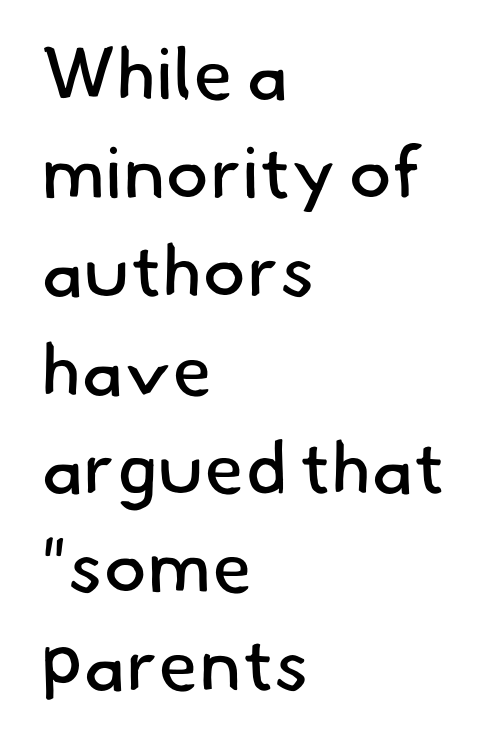
Q: Is the text bold? A: No.
Q: Is the typeface a serif or a sans-serif typeface? A: Sans-serif.
Q: Is the text underlined? A: No.
Q: How is the paragraph aligned? A: Left-aligned.
Q: Is the spacing between letters normal or unusually wide? A: Normal.
Q: Is the spacing between lines tight, normal or loose? A: Normal.
Q: Width (condensed, normal, or wide)? A: Normal.
Q: Stroke contrast? A: Low.
Q: x-height? A: Small.
Q: Monospaced? A: No.
